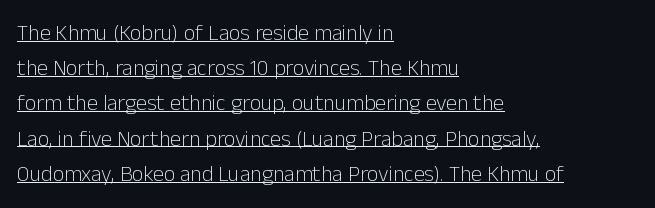
Q: Is the text bold? A: No.
Q: Is the text italic (slanted)? A: No, it is upright.
Q: Is the text underlined? A: Yes.
Q: How is the paragraph aligned? A: Left-aligned.
Q: Is the spacing between letters normal or unusually wide? A: Normal.
Q: Is the spacing between lines tight, normal or loose? A: Normal.
